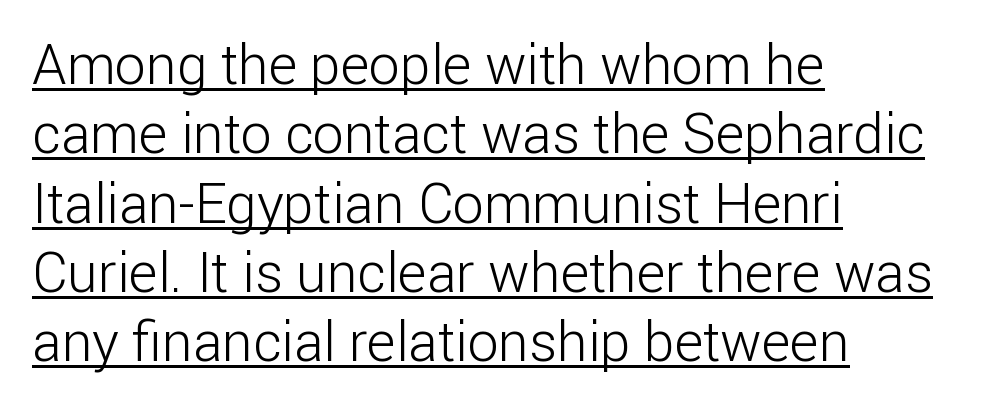
Stems and bowls with no extra thickness — not bold. Compared with a centered layout, this one pins lines to the left instead. Unlike italic type, these characters show no tilt at all. Short note: letters normally spaced.
